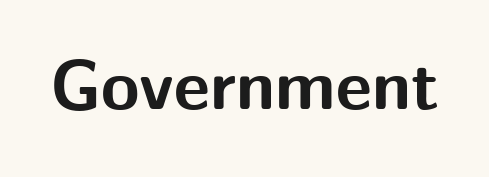
{"serif": "no", "italic": "no", "bold": "yes", "weight": "bold", "width": "normal", "stroke_contrast": "medium", "x_height": "medium", "monospaced": "no", "underline": "no", "letter_spacing": "normal", "letter_spacing_em": 0.0, "glyph_px": 70}
